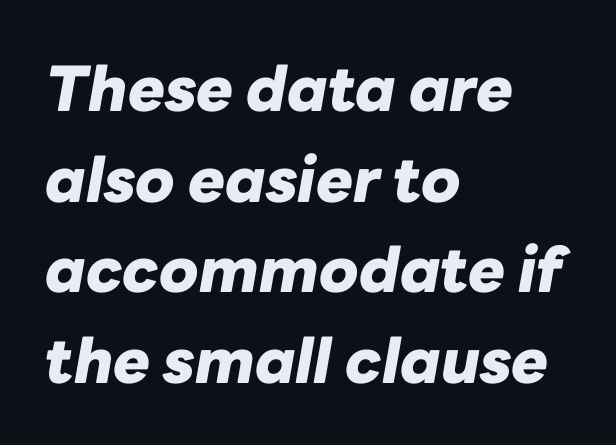
I'd describe the lettering as bold — thick and assertive. One-word summary of the alignment: left. What stands out about the letter spacing? Nothing — it is the standard amount. A typesetter would call this leading conventional body-copy spacing.
